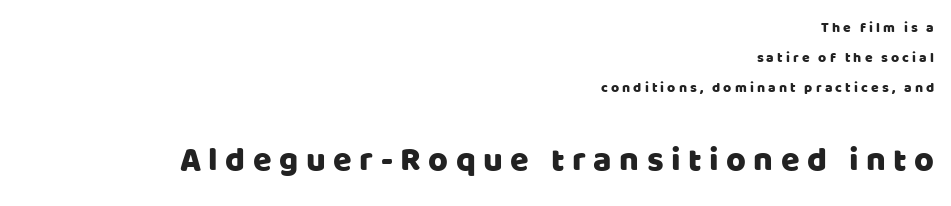
The image shows 34 px sans-serif type, upright; set right-aligned, loose line spacing (2.15x), unusually wide letter spacing (+0.22 em), not underlined; the second (bottom) block is 2.43x larger; low stroke contrast and a large x-height.
